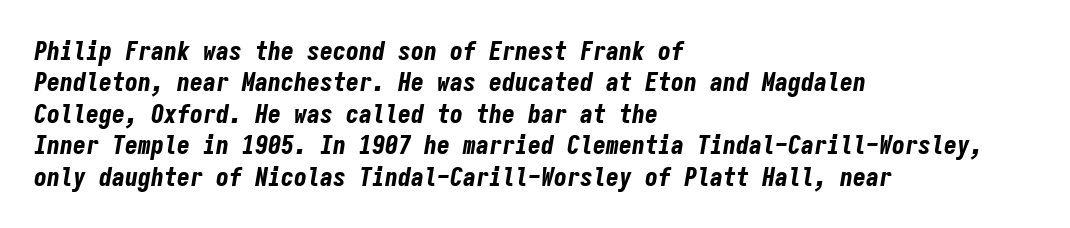
{"italic": "yes", "lean": "right", "slant_degrees": 9, "bold": "yes", "underline": "no", "align": "left", "line_spacing_ratio": 1.21, "letter_spacing": "normal", "letter_spacing_em": 0.0, "glyph_px": 26}
